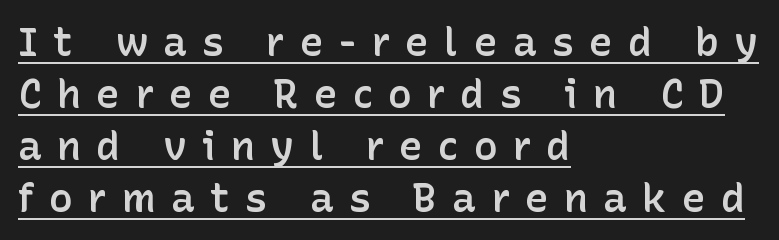
The rendering uses the underline text-decoration. The ragged edge is on the right, which tells us the setting is flush left. Compared with typical paragraphs, the rows here are spaced about the same. The text was rendered using a sans face with plain stroke endings.
